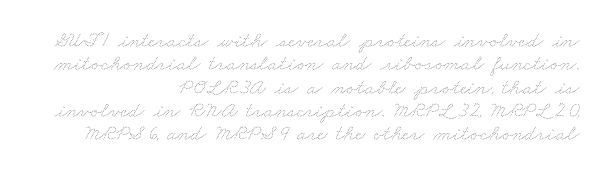
Q: Is the text bold? A: No.
Q: Is the text underlined? A: No.
Q: How is the paragraph aligned? A: Right-aligned.
Q: Is the spacing between letters normal or unusually wide? A: Normal.
Q: Is the spacing between lines tight, normal or loose? A: Tight.
